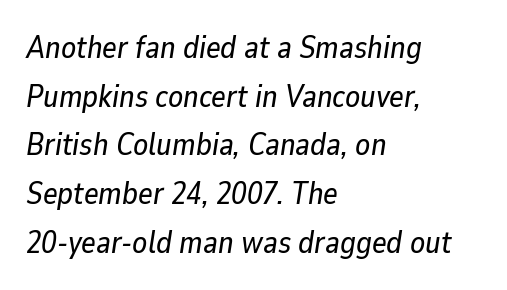
The baseline area is clear. Horizontal bands of white between lines are of average thickness. Caption: standard tracking, unaltered. The ragged edge is on the right, which tells us the setting is flush left.
